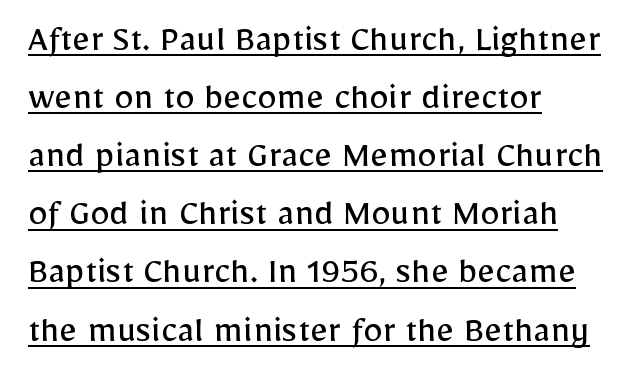
The image shows 39 px regular-weight sans-serif type, upright; set left-aligned, normal line spacing (1.49x), normal letter spacing, underlined; low stroke contrast and a medium x-height.
